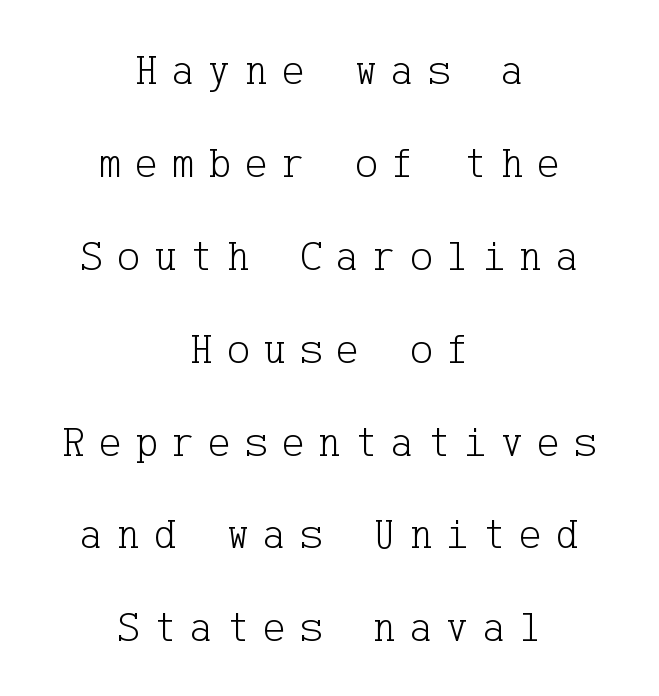
The image shows 43 px light serif type, upright; set centered, loose line spacing (2.16x), unusually wide letter spacing (+0.32 em), not underlined; low stroke contrast and a medium x-height.
